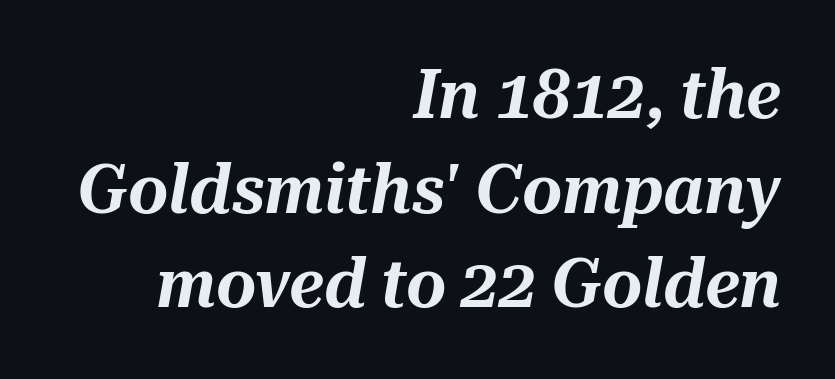
The image shows 69 px text type, italic (leaning right); set right-aligned, normal line spacing (1.37x), normal letter spacing, not underlined; medium stroke contrast and a medium x-height.
